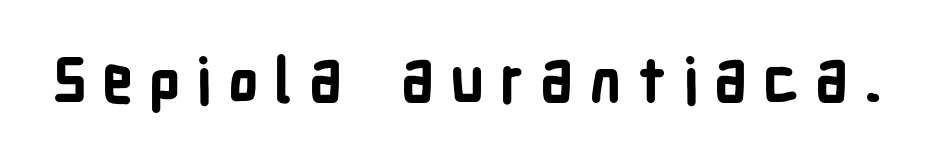
The horizontal fit of the characters is loose and conspicuously gappy. The string is rendered with underlining switched off. The face used here is proportionally spaced, like ordinary book or web type. The typeface chosen for these lines omits serifs. A typesetter would mark this as roman, not italic.
